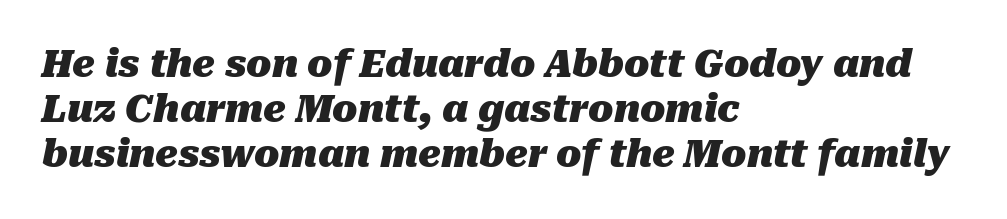
{"italic": "yes", "lean": "right", "slant_degrees": 10, "bold": "yes", "weight": "heavy", "width": "normal", "stroke_contrast": "medium", "x_height": "medium", "monospaced": "no", "underline": "no", "align": "left", "line_spacing_ratio": 1.21, "letter_spacing": "normal", "letter_spacing_em": 0.0, "glyph_px": 37}
